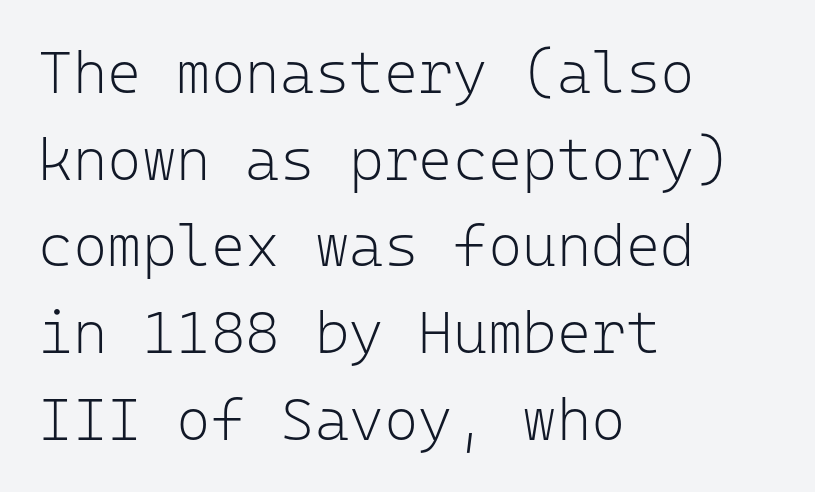
The image shows 59 px light sans-serif type, upright, monospaced; set left-aligned, normal line spacing (1.47x), normal letter spacing, not underlined; low stroke contrast and a medium x-height.
